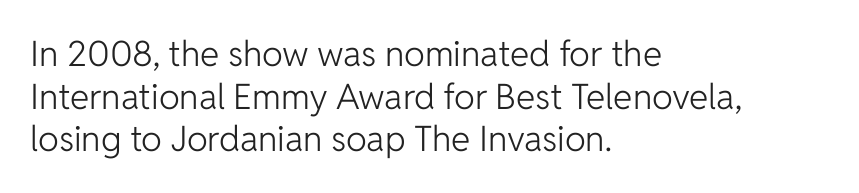
Visually the block forms a straight wall on the left and a jagged coastline on the right. The passage shown is typed in a proportional face where columns would drift. The strip under each line holds only bare page. The characters are drawn with everyday or finer stroke widths. The typography opts for an upright posture over an oblique one.
